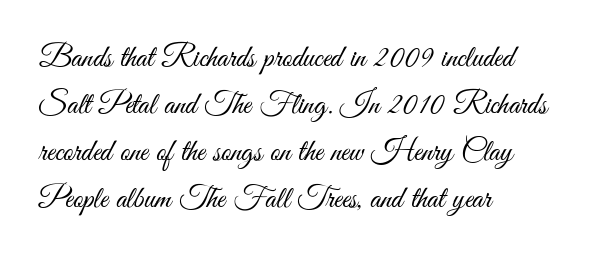
Q: Is the text bold? A: No.
Q: Is the text italic (slanted)? A: Yes.
Q: Is the typeface a serif or a sans-serif typeface? A: Sans-serif.
Q: Is the text underlined? A: No.
Q: How is the paragraph aligned? A: Left-aligned.
Q: Is the spacing between letters normal or unusually wide? A: Normal.
Q: Is the spacing between lines tight, normal or loose? A: Normal.
Q: Width (condensed, normal, or wide)? A: Condensed.
Q: Stroke contrast? A: Medium.
Q: x-height? A: Small.
Q: Monospaced? A: No.
